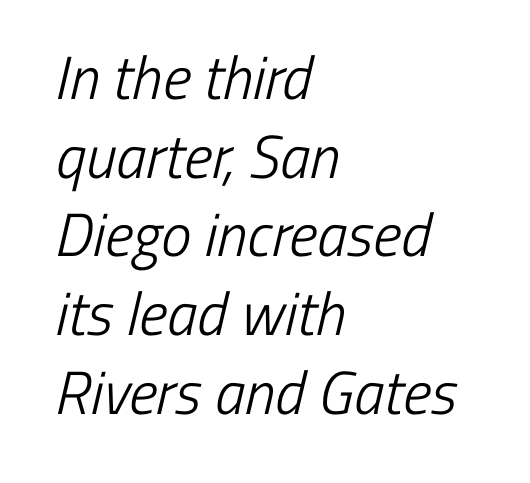
The image shows 61 px light, condensed sans-serif type; set left-aligned, normal line spacing (1.29x), normal letter spacing, not underlined; low stroke contrast and a medium x-height.
